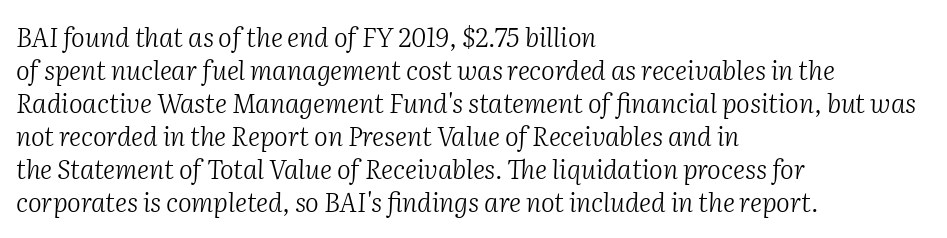
The image shows 26 px text type, italic (leaning right); set left-aligned, normal line spacing (1.27x), normal letter spacing, not underlined.
